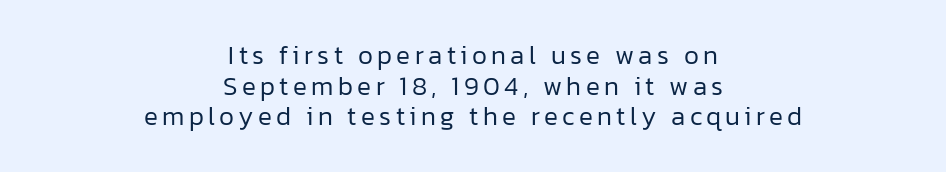
Underlining? Definitely not there. The strokes are not fattened; the text isn't bold. The type sits square on the baseline with zero lean. The lines are quadded center.
